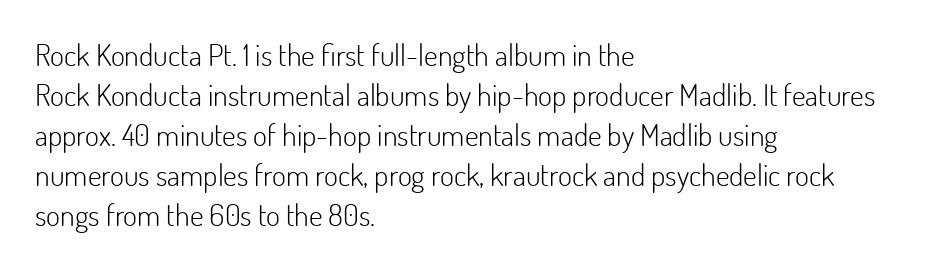
{"serif": "no", "italic": "no", "bold": "no", "weight": "light", "width": "normal", "stroke_contrast": "low", "x_height": "small", "monospaced": "no", "underline": "no", "align": "left", "line_spacing": "normal", "line_spacing_ratio": 1.33, "letter_spacing": "normal", "letter_spacing_em": 0.0, "glyph_px": 30}
